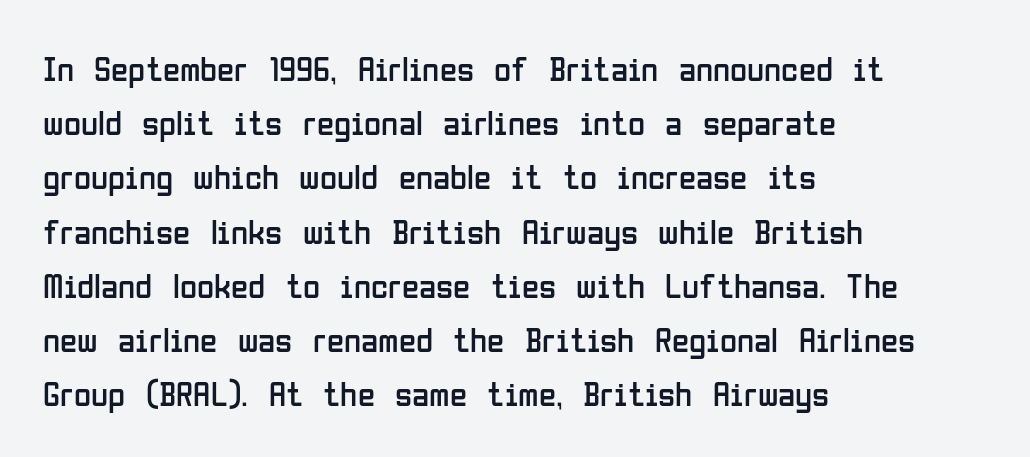
Q: Is the text bold? A: No.
Q: Is the text italic (slanted)? A: No, it is upright.
Q: Is the typeface a serif or a sans-serif typeface? A: Sans-serif.
Q: Is the text underlined? A: No.
Q: How is the paragraph aligned? A: Left-aligned.
Q: Is the spacing between letters normal or unusually wide? A: Normal.
Q: Is the spacing between lines tight, normal or loose? A: Normal.
Q: Width (condensed, normal, or wide)? A: Condensed.
Q: Stroke contrast? A: Low.
Q: x-height? A: Medium.
Q: Monospaced? A: No.
